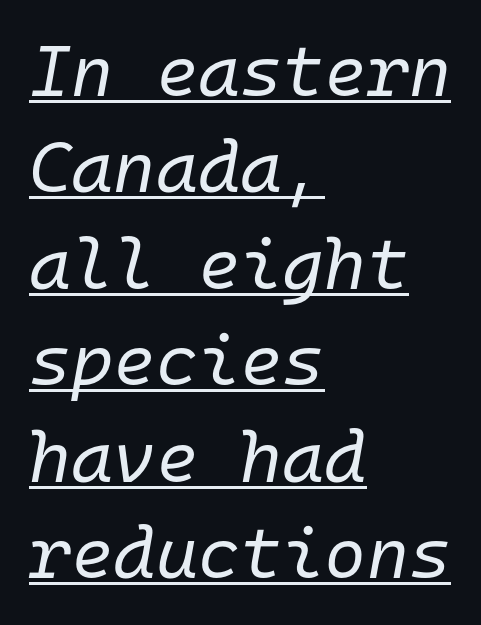
Q: Is the text bold? A: No.
Q: Is the text italic (slanted)? A: Yes, it leans right by about 10 degrees.
Q: Is the text underlined? A: Yes.
Q: How is the paragraph aligned? A: Left-aligned.
Q: Is the spacing between letters normal or unusually wide? A: Normal.
Q: Is the spacing between lines tight, normal or loose? A: Normal.
Q: Width (condensed, normal, or wide)? A: Normal.
Q: Stroke contrast? A: Low.
Q: x-height? A: Medium.
Q: Monospaced? A: Yes.
